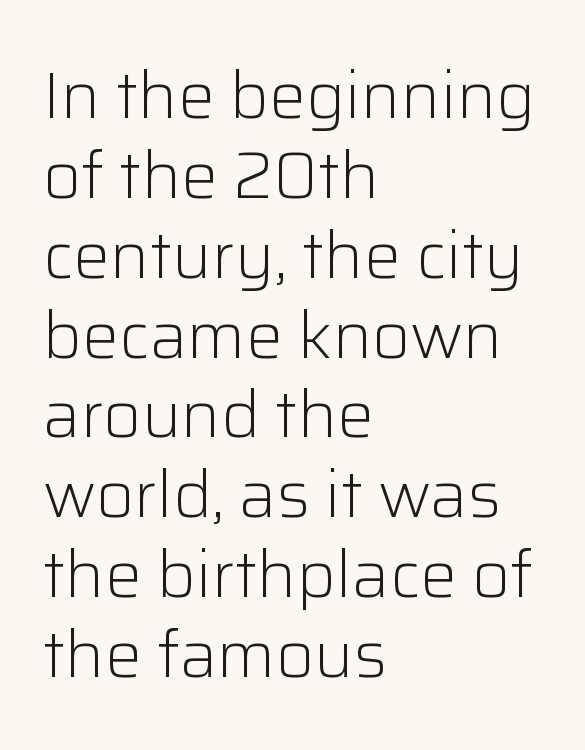
The image shows 66 px light sans-serif type, upright; set left-aligned, line spacing 1.21x, normal letter spacing, not underlined; low stroke contrast and a medium x-height.
